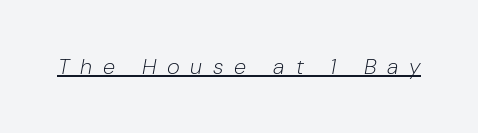
The image shows 22 px text type, italic (leaning right); set unusually wide letter spacing (+0.49 em), underlined.
